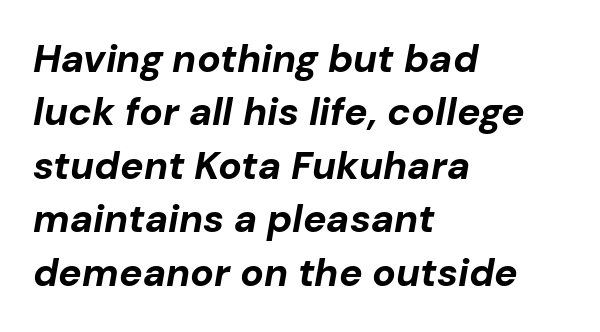
{"italic": "yes", "lean": "right", "slant_degrees": 10, "bold": "yes", "weight": "bold", "width": "normal", "stroke_contrast": "low", "x_height": "medium", "monospaced": "no", "underline": "no", "align": "left", "line_spacing": "normal", "line_spacing_ratio": 1.37, "letter_spacing": "normal", "letter_spacing_em": 0.0, "glyph_px": 39}
